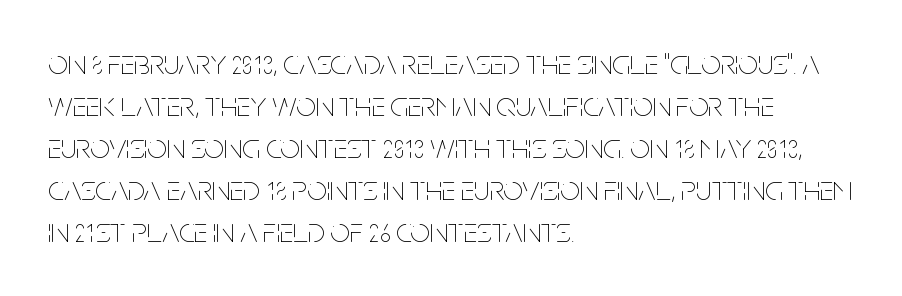
{"italic": "no", "bold": "no", "weight": "thin", "width": "condensed", "stroke_contrast": "low", "x_height": "large", "monospaced": "no", "underline": "no", "align": "left", "line_spacing_ratio": 1.2, "letter_spacing": "normal", "letter_spacing_em": 0.0, "glyph_px": 35}
